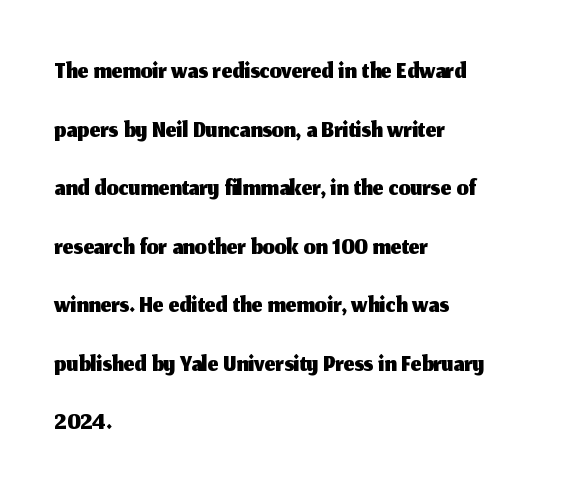
The image shows 38 px sans-serif type, upright; set left-aligned, normal line spacing (1.54x), normal letter spacing, not underlined; medium stroke contrast and a medium x-height.
